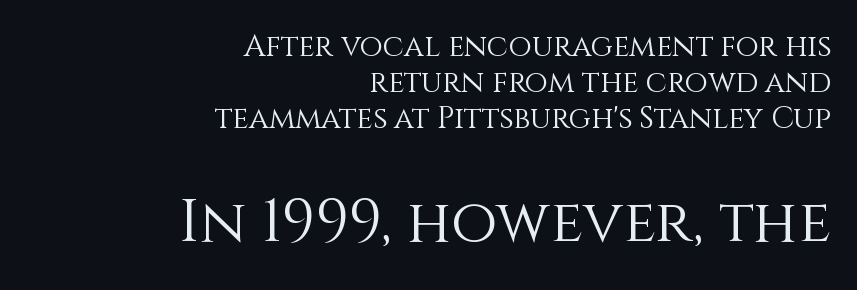
The image shows 60 px light type, upright; set right-aligned, line spacing 1.2x, normal letter spacing, not underlined; the second (bottom) block is 2.0x larger; a large x-height.
